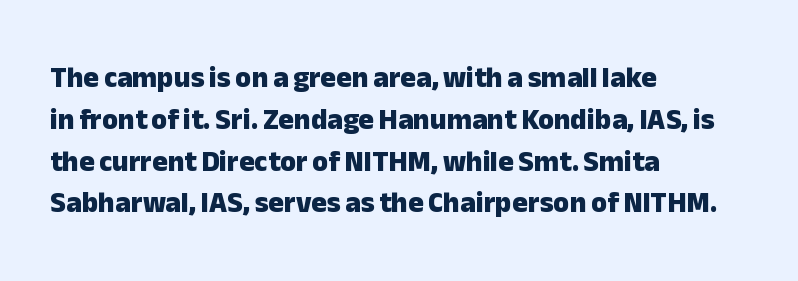
The image shows 29 px heavy sans-serif type, upright; set left-aligned, normal line spacing (1.44x), normal letter spacing, not underlined; low stroke contrast and a medium x-height.
